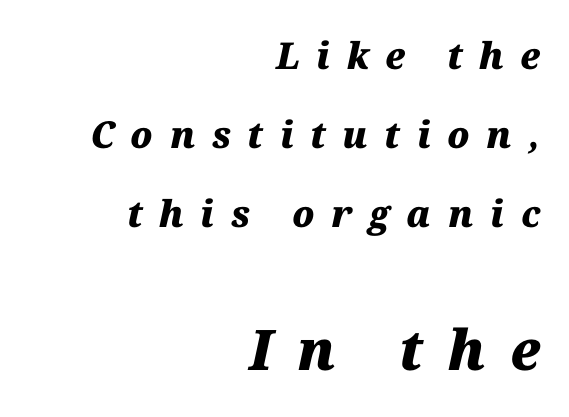
{"italic": "yes", "lean": "right", "slant_degrees": 12, "bold": "yes", "weight": "heavy", "width": "normal", "stroke_contrast": "medium", "x_height": "medium", "monospaced": "no", "underline": "no", "align": "right", "line_spacing": "loose", "line_spacing_ratio": 2.13, "letter_spacing": "wide", "letter_spacing_em": 0.45, "larger_block": "second", "size_ratio": 1.51, "glyph_px": 56}
